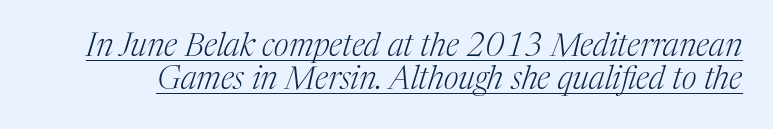
Q: Is the text bold? A: No.
Q: Is the text italic (slanted)? A: Yes, it leans right by about 17 degrees.
Q: Is the typeface a serif or a sans-serif typeface? A: Serif.
Q: Is the text underlined? A: Yes.
Q: Is the spacing between letters normal or unusually wide? A: Normal.
Q: Is the spacing between lines tight, normal or loose? A: Tight.
Q: Width (condensed, normal, or wide)? A: Normal.
Q: Stroke contrast? A: Medium.
Q: x-height? A: Medium.
Q: Monospaced? A: No.
